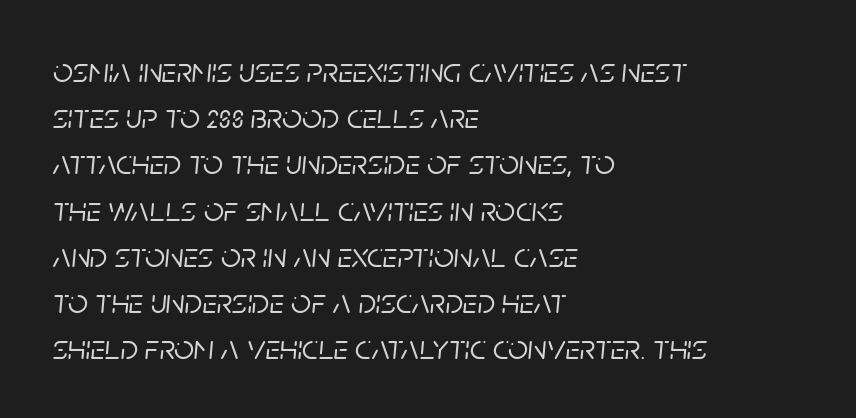
Spacing verdict: proportional, widths tailored to each character. The space directly below the letters is spotless. The face used here has a pronounced slope to its letters. In terms of letterspacing, this is plain default setting. Leading matches the norm, producing a regular column.
